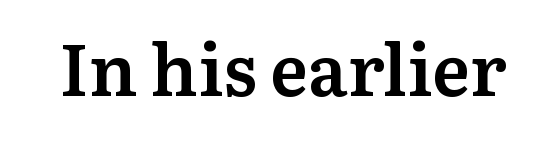
Proportional: the letters do not fall into vertical columns. Weight: semibold (demi). This sample uses an upright cut, with every glyph sitting square on the baseline. Observe the ordinary spacing: letters are neighbours, not strangers. Is this a sans? No — the strokes have serifs.
